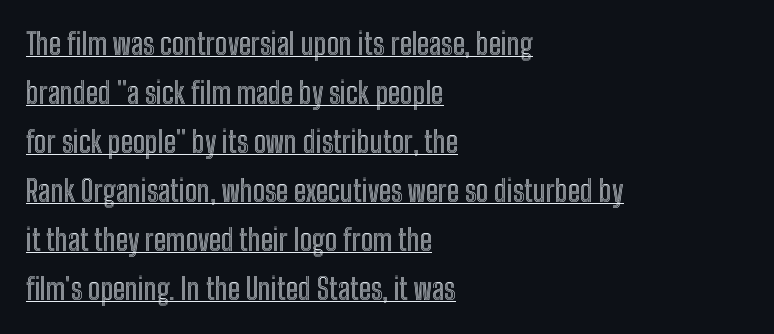
The image shows 29 px condensed type, upright; set left-aligned, normal line spacing (1.69x), normal letter spacing, underlined; a medium x-height.
